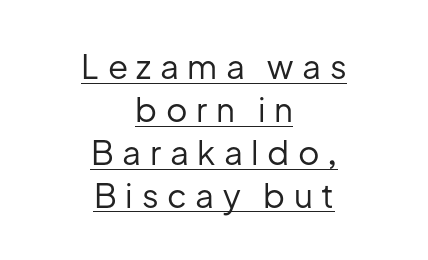
Q: Is the text bold? A: No.
Q: Is the text italic (slanted)? A: No, it is upright.
Q: Is the typeface a serif or a sans-serif typeface? A: Sans-serif.
Q: Is the text underlined? A: Yes.
Q: How is the paragraph aligned? A: Centered.
Q: Is the spacing between letters normal or unusually wide? A: Unusually wide.
Q: Is the spacing between lines tight, normal or loose? A: Normal.
Q: Width (condensed, normal, or wide)? A: Normal.
Q: Stroke contrast? A: Low.
Q: x-height? A: Medium.
Q: Monospaced? A: No.
